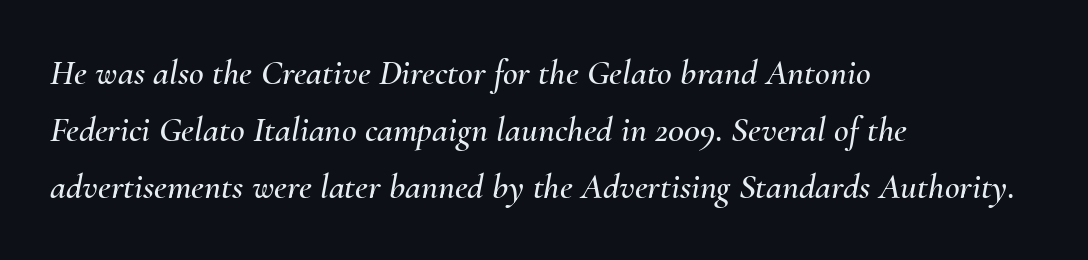
Q: Is the text italic (slanted)? A: Yes, it leans right by about 10 degrees.
Q: Is the text underlined? A: No.
Q: How is the paragraph aligned? A: Left-aligned.
Q: Is the spacing between letters normal or unusually wide? A: Normal.
Q: Is the spacing between lines tight, normal or loose? A: Normal.
Q: Width (condensed, normal, or wide)? A: Normal.
Q: Stroke contrast? A: Medium.
Q: x-height? A: Small.
Q: Monospaced? A: No.
